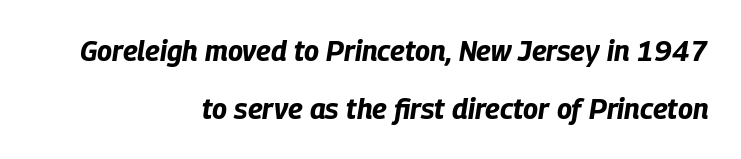
{"italic": "yes", "lean": "right", "slant_degrees": 9, "bold": "yes", "weight": "bold", "width": "condensed", "stroke_contrast": "low", "x_height": "large", "monospaced": "no", "underline": "no", "align": "right", "line_spacing": "loose", "line_spacing_ratio": 2.07, "letter_spacing": "normal", "letter_spacing_em": 0.0, "glyph_px": 28}
